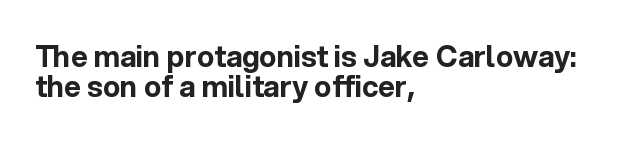
Q: Is the text bold? A: Yes.
Q: Is the text italic (slanted)? A: No, it is upright.
Q: Is the typeface a serif or a sans-serif typeface? A: Sans-serif.
Q: Is the text underlined? A: No.
Q: How is the paragraph aligned? A: Left-aligned.
Q: Is the spacing between letters normal or unusually wide? A: Normal.
Q: Is the spacing between lines tight, normal or loose? A: Tight.
Q: Width (condensed, normal, or wide)? A: Normal.
Q: x-height? A: Medium.
Q: Monospaced? A: No.
